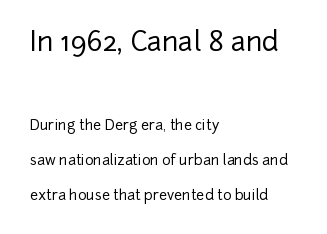
The image shows 27 px text type, upright; set left-aligned, loose line spacing (2.49x), normal letter spacing, not underlined; the first (top) block is 1.93x larger.
